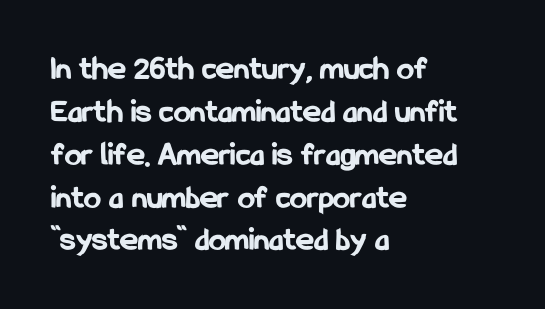
The image shows 34 px bold, condensed sans-serif type, upright; set left-aligned, normal line spacing (1.26x), normal letter spacing, not underlined; low stroke contrast and a medium x-height.
